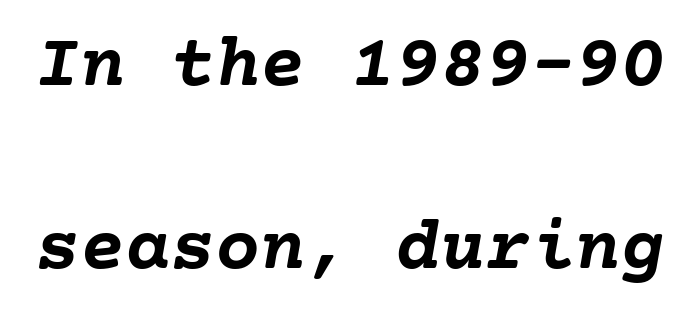
{"italic": "yes", "lean": "right", "slant_degrees": 10, "bold": "yes", "weight": "semibold", "width": "normal", "stroke_contrast": "low", "x_height": "medium", "underline": "no", "line_spacing": "loose", "line_spacing_ratio": 2.44, "letter_spacing": "normal", "letter_spacing_em": 0.0, "glyph_px": 75}
